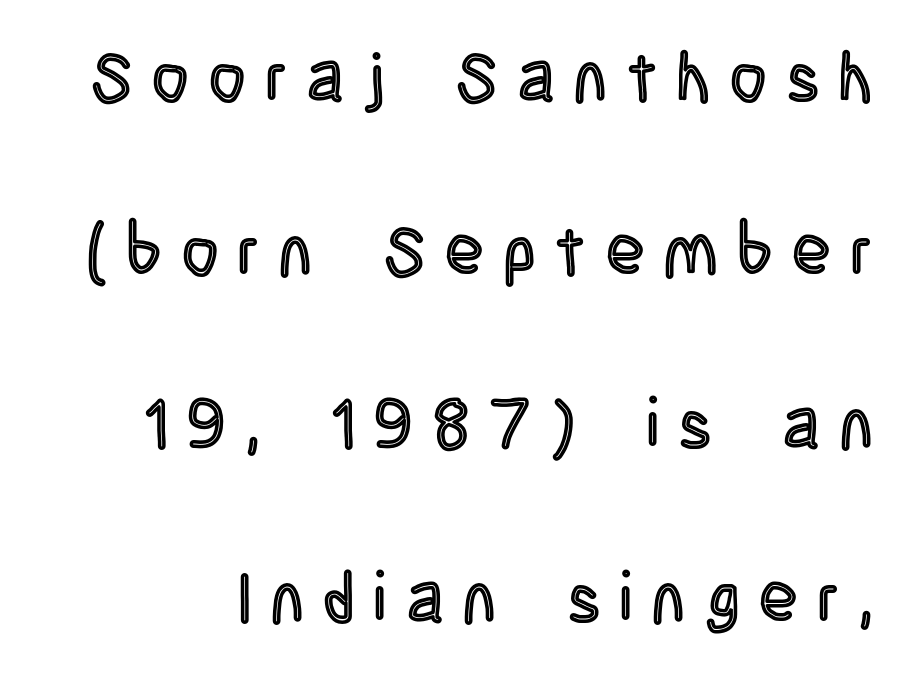
The image shows 70 px condensed type, upright; set loose line spacing (2.48x), unusually wide letter spacing (+0.29 em), not underlined; a large x-height.
